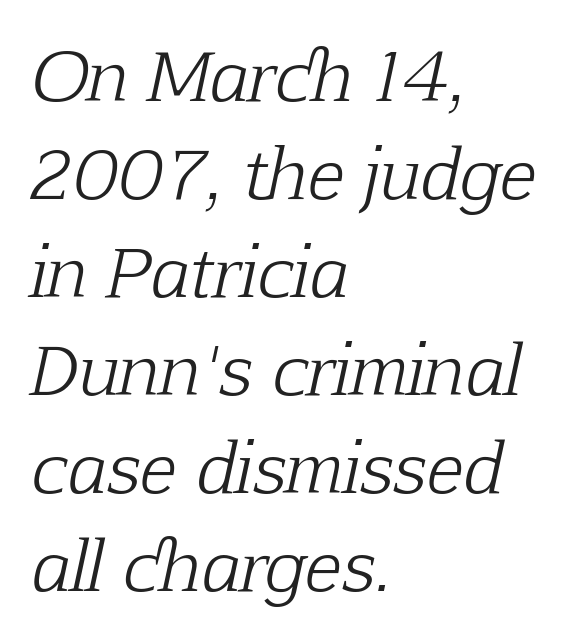
The image shows 68 px light serif type, italic (leaning right); set left-aligned, normal line spacing (1.44x), normal letter spacing, not underlined; low stroke contrast and a medium x-height.
